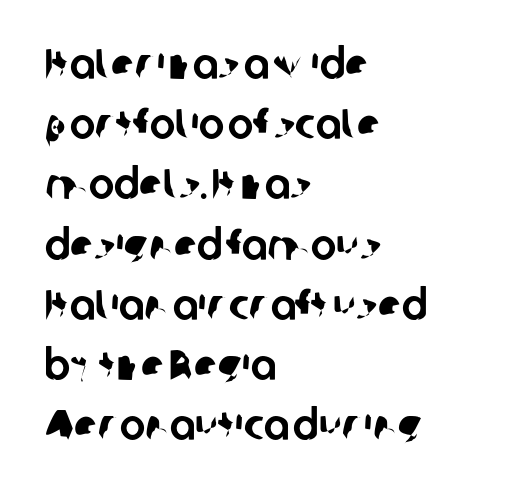
{"serif": "no", "width": "normal", "stroke_contrast": "low", "x_height": "medium", "monospaced": "no", "underline": "no", "align": "left", "line_spacing": "normal", "line_spacing_ratio": 1.4, "letter_spacing": "normal", "letter_spacing_em": 0.0, "glyph_px": 43}
